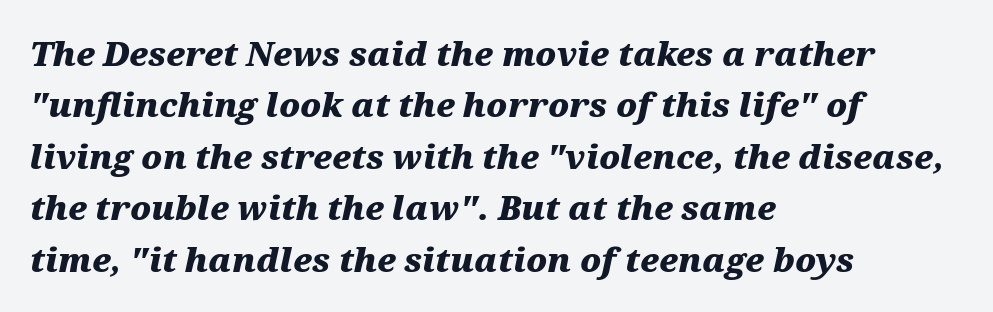
The image shows 33 px heavy, wide type, italic (leaning right); set left-aligned, normal line spacing (1.56x), normal letter spacing, not underlined; medium stroke contrast and a medium x-height.
